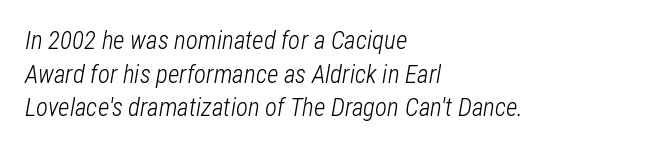
{"italic": "yes", "lean": "right", "slant_degrees": 12, "bold": "no", "underline": "no", "align": "left", "line_spacing": "normal", "line_spacing_ratio": 1.35, "letter_spacing": "normal", "letter_spacing_em": 0.0, "glyph_px": 25}
